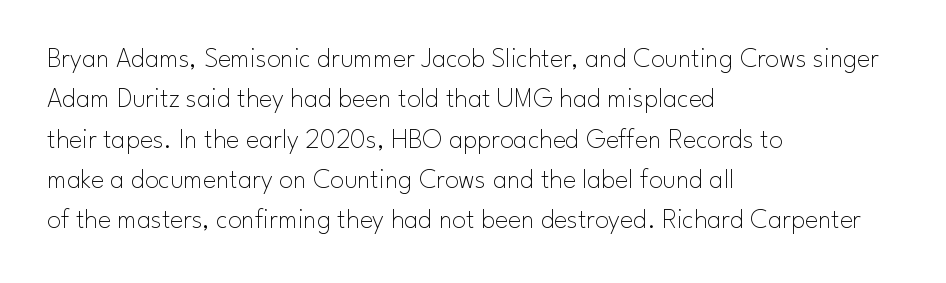
Q: Is the text bold? A: No.
Q: Is the text italic (slanted)? A: No, it is upright.
Q: Is the typeface a serif or a sans-serif typeface? A: Sans-serif.
Q: Is the text underlined? A: No.
Q: How is the paragraph aligned? A: Left-aligned.
Q: Is the spacing between letters normal or unusually wide? A: Normal.
Q: Is the spacing between lines tight, normal or loose? A: Normal.
Q: Width (condensed, normal, or wide)? A: Normal.
Q: Stroke contrast? A: Low.
Q: x-height? A: Small.
Q: Monospaced? A: No.
